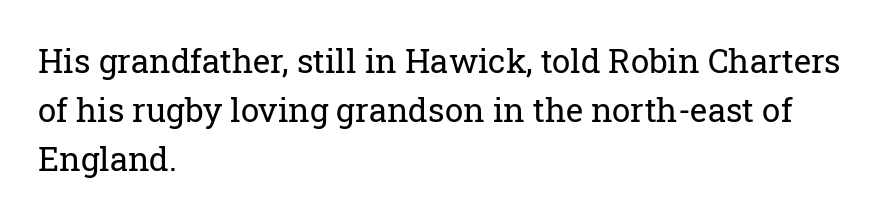
Q: Is the text bold? A: No.
Q: Is the text italic (slanted)? A: No, it is upright.
Q: Is the typeface a serif or a sans-serif typeface? A: Serif.
Q: Is the text underlined? A: No.
Q: How is the paragraph aligned? A: Left-aligned.
Q: Is the spacing between letters normal or unusually wide? A: Normal.
Q: Is the spacing between lines tight, normal or loose? A: Normal.
Q: Width (condensed, normal, or wide)? A: Normal.
Q: Stroke contrast? A: Low.
Q: x-height? A: Medium.
Q: Monospaced? A: No.
